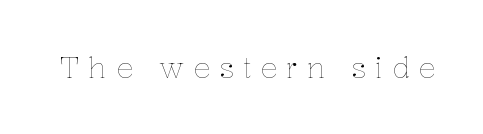
{"italic": "no", "bold": "no", "weight": "thin", "width": "normal", "stroke_contrast": "low", "x_height": "medium", "monospaced": "no", "underline": "no", "letter_spacing": "wide", "letter_spacing_em": 0.3, "glyph_px": 29}
